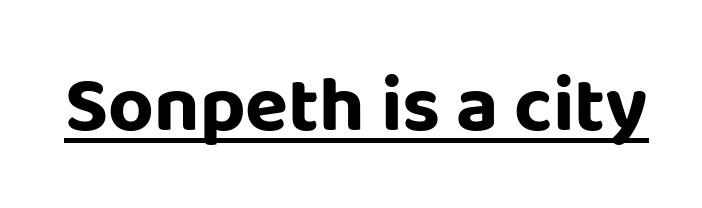
The image shows 79 px sans-serif type, upright; set normal letter spacing, underlined; low stroke contrast and a large x-height.
